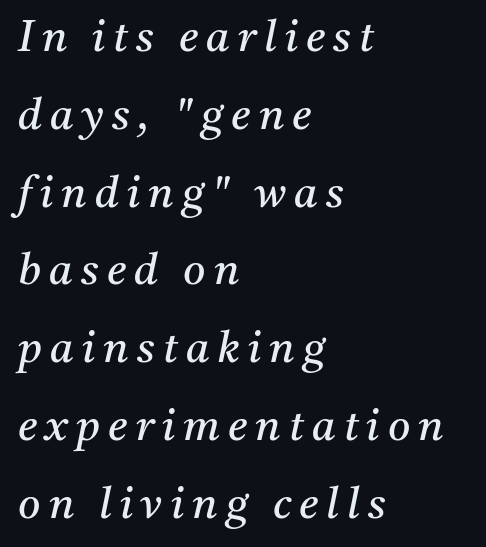
The image shows 43 px regular-weight serif type, italic (leaning right); set left-aligned, line spacing 1.81x, not underlined; medium stroke contrast and a medium x-height.
